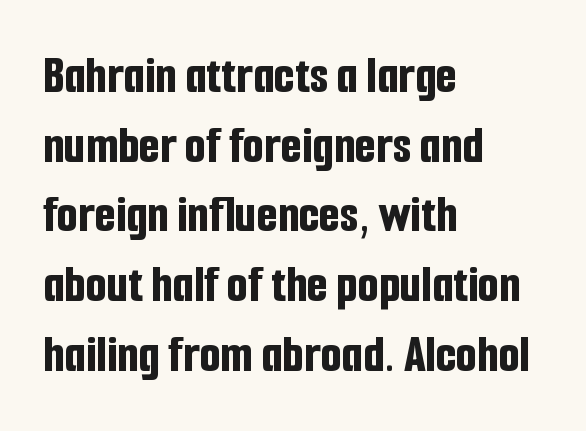
{"serif": "no", "italic": "no", "bold": "yes", "weight": "bold", "width": "condensed", "stroke_contrast": "low", "x_height": "medium", "monospaced": "no", "underline": "no", "align": "left", "line_spacing": "normal", "line_spacing_ratio": 1.29, "letter_spacing": "normal", "letter_spacing_em": 0.0, "glyph_px": 54}
